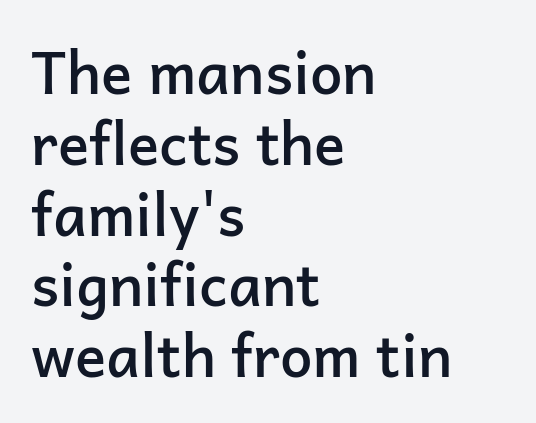
{"serif": "no", "italic": "no", "bold": "semi", "weight": "semibold", "width": "normal", "stroke_contrast": "low", "x_height": "medium", "monospaced": "no", "underline": "no", "align": "left", "line_spacing_ratio": 1.22, "letter_spacing": "normal", "letter_spacing_em": 0.0, "glyph_px": 58}
